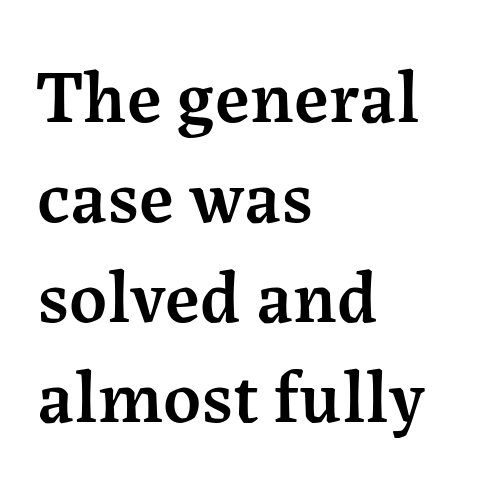
{"serif": "yes", "italic": "no", "bold": "semi", "weight": "semibold", "width": "normal", "stroke_contrast": "medium", "x_height": "medium", "monospaced": "no", "underline": "no", "align": "left", "line_spacing": "normal", "line_spacing_ratio": 1.35, "letter_spacing": "normal", "letter_spacing_em": 0.0, "glyph_px": 74}
